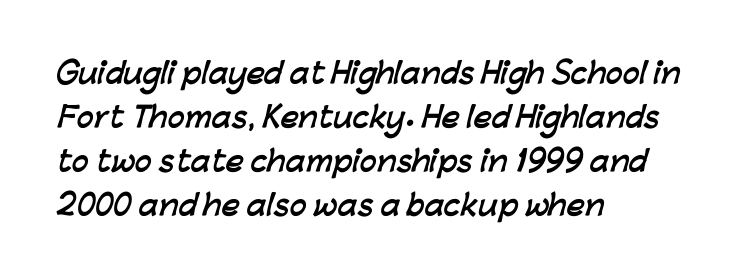
Summary of weight: heavy, a full bold. Just letters on the line, the space beneath them empty. Whoever set this chose a conventional vertical rhythm. The face used here is proportionally spaced, like ordinary book or web type.
